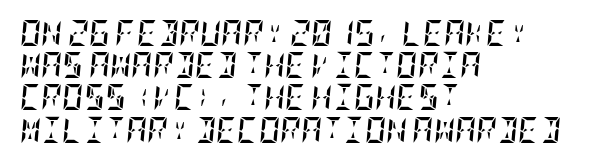
Heavy-handed strokes throughout: this text is bold. Italic: yes, the glyphs are oblique. The letterforms sit shoulder to shoulder at normal distance. No word sits above an underline. Visually the block forms a straight wall on the left and a jagged coastline on the right.
